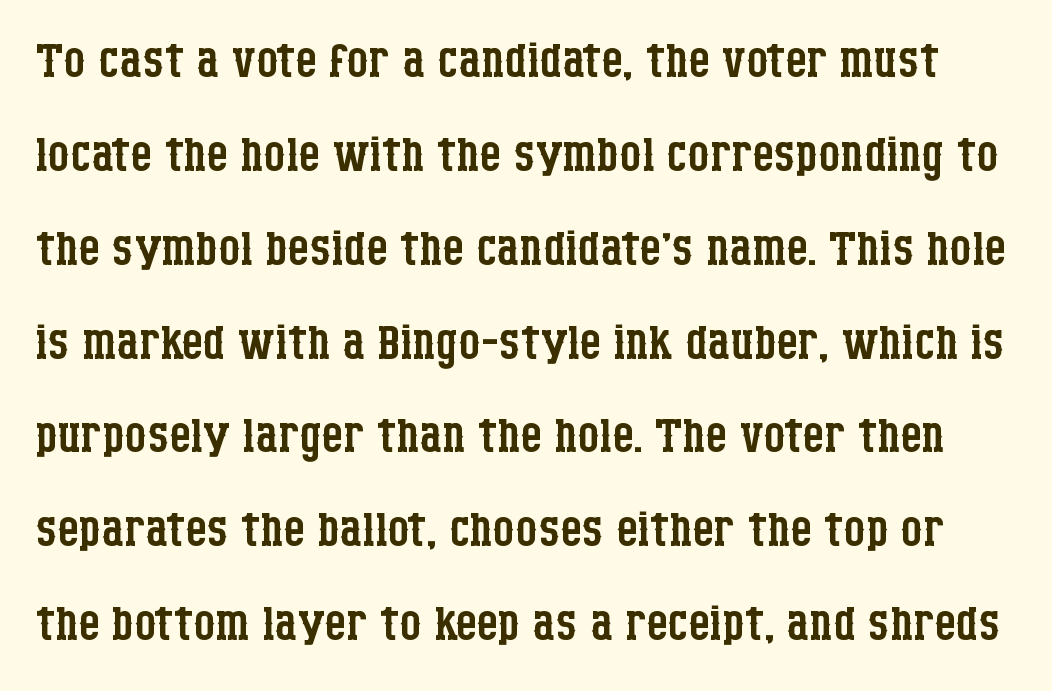
{"serif": "yes", "italic": "no", "bold": "no", "weight": "regular", "width": "condensed", "stroke_contrast": "low", "x_height": "large", "monospaced": "no", "underline": "no", "line_spacing": "normal", "line_spacing_ratio": 1.38, "letter_spacing": "normal", "letter_spacing_em": 0.0, "glyph_px": 68}
